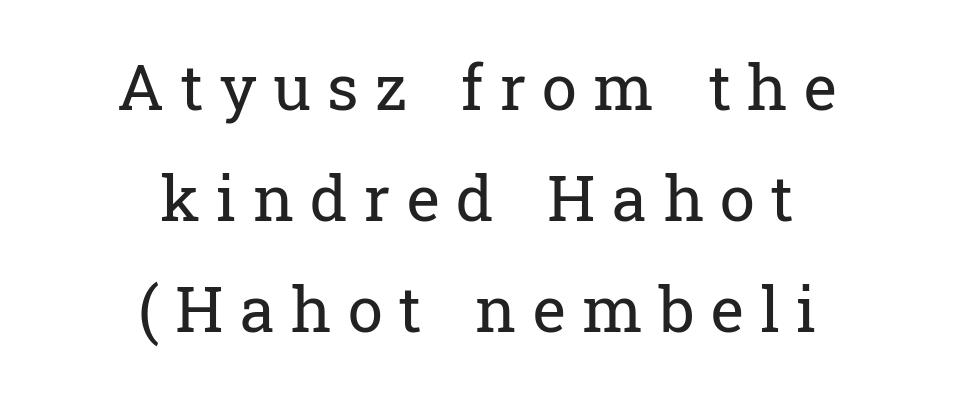
{"serif": "yes", "italic": "no", "bold": "no", "weight": "regular", "width": "normal", "stroke_contrast": "low", "x_height": "medium", "monospaced": "no", "underline": "no", "align": "center", "line_spacing_ratio": 1.76, "letter_spacing": "wide", "letter_spacing_em": 0.26, "glyph_px": 63}
